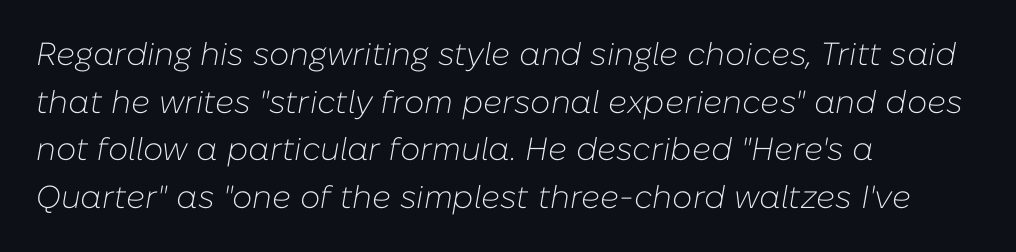
The image shows 32 px light type, italic (leaning right); set left-aligned, normal line spacing (1.49x), normal letter spacing, not underlined; low stroke contrast and a medium x-height.
